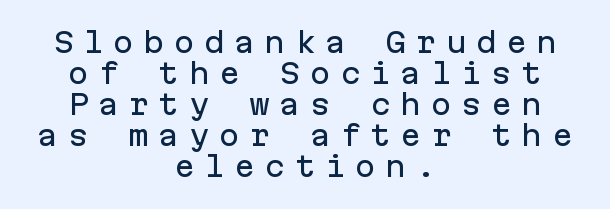
{"serif": "no", "italic": "no", "width": "normal", "stroke_contrast": "low", "x_height": "medium", "monospaced": "yes", "underline": "no", "align": "center", "line_spacing": "tight", "line_spacing_ratio": 1.11, "letter_spacing": "wide", "letter_spacing_em": 0.33, "glyph_px": 28}
